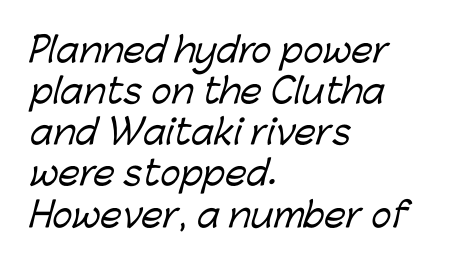
{"serif": "no", "width": "normal", "stroke_contrast": "low", "x_height": "medium", "monospaced": "no", "underline": "no", "align": "left", "line_spacing_ratio": 1.21, "letter_spacing": "normal", "letter_spacing_em": 0.0, "glyph_px": 34}
